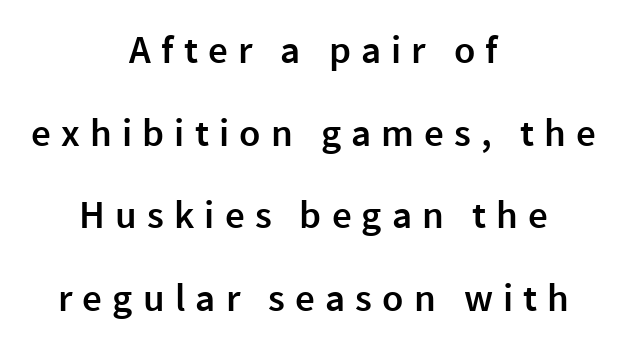
A roman cut, with each character standing at attention. Spacing between characters has been opened up far beyond the box default. What weight is shown? A semibold, between regular and bold. Regarding leading, the lines here are spaced well apart.
